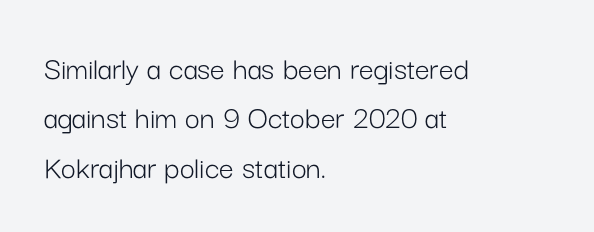
Q: Is the text bold? A: No.
Q: Is the text italic (slanted)? A: No, it is upright.
Q: Is the typeface a serif or a sans-serif typeface? A: Sans-serif.
Q: Is the text underlined? A: No.
Q: How is the paragraph aligned? A: Left-aligned.
Q: Is the spacing between letters normal or unusually wide? A: Normal.
Q: Is the spacing between lines tight, normal or loose? A: Normal.
Q: Width (condensed, normal, or wide)? A: Normal.
Q: Stroke contrast? A: Low.
Q: x-height? A: Medium.
Q: Monospaced? A: No.
